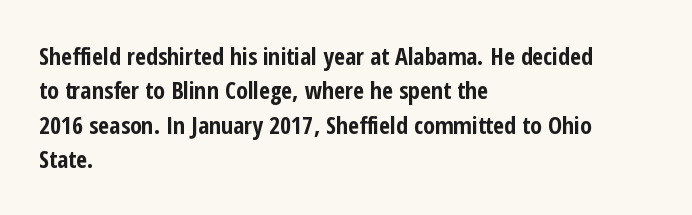
The passage shown is emphatically bold. The space directly below the letters is spotless. Italic? Not at all — the glyphs are vertical. The block of text has a typical density, with ordinary space between rows.
